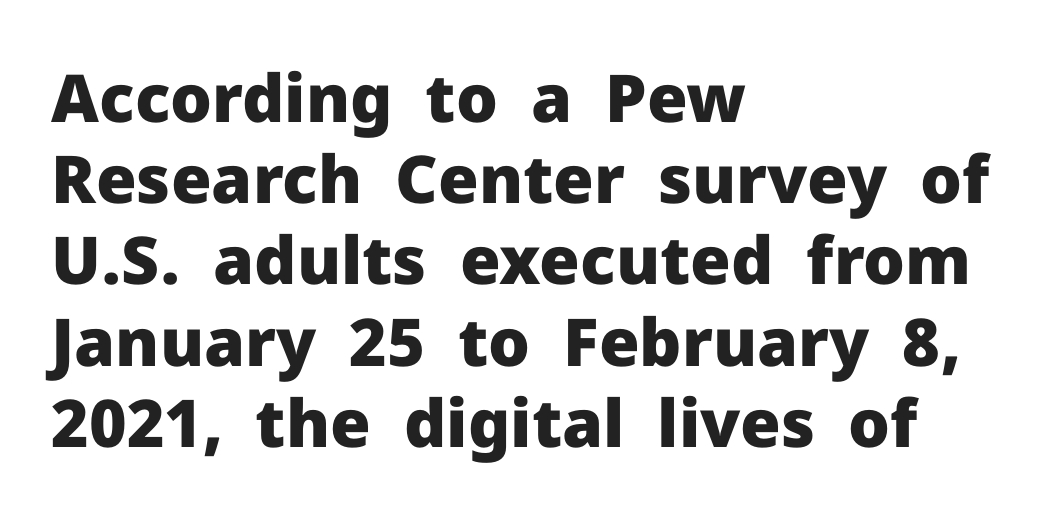
The image shows 66 px heavy sans-serif type, upright; set left-aligned, line spacing 1.23x, normal letter spacing, not underlined; low stroke contrast and a medium x-height.
